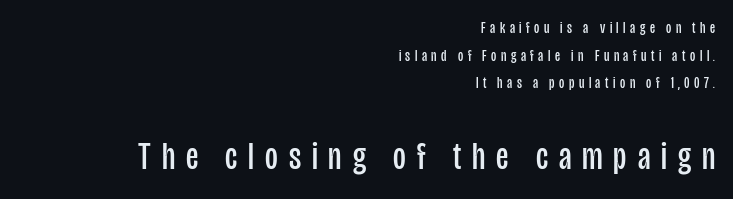
You can tell it's not italic because the verticals are truly vertical. The font family rendered here belongs to the sans-serif group. The lines in this sample share a right terminus and differ only in where they begin. Check the space under the baseline: it is left empty.
